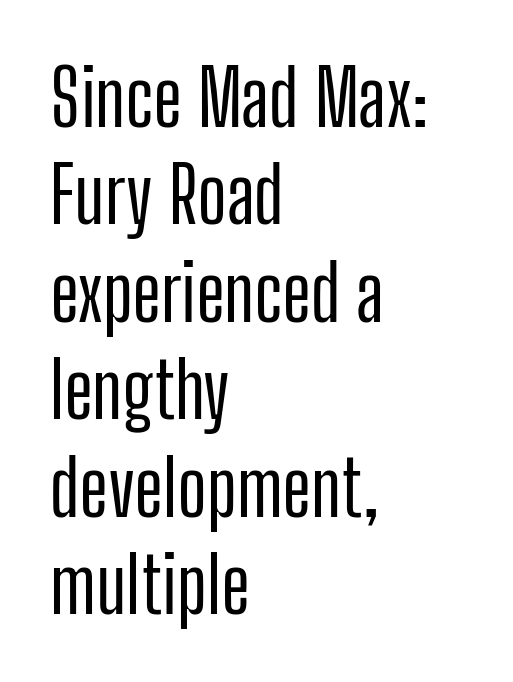
{"serif": "no", "italic": "no", "width": "condensed", "stroke_contrast": "low", "x_height": "medium", "monospaced": "no", "underline": "no", "align": "left", "line_spacing": "normal", "line_spacing_ratio": 1.25, "letter_spacing": "normal", "letter_spacing_em": 0.0, "glyph_px": 78}
